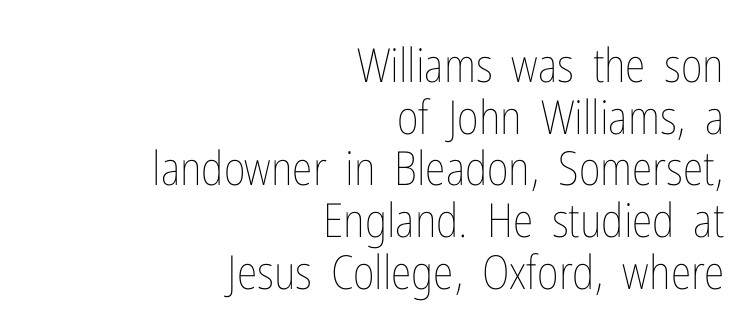
{"italic": "no", "bold": "no", "weight": "thin", "width": "condensed", "stroke_contrast": "low", "x_height": "medium", "monospaced": "no", "underline": "no", "align": "right", "line_spacing": "tight", "line_spacing_ratio": 1.1, "letter_spacing": "normal", "letter_spacing_em": 0.0, "glyph_px": 47}
